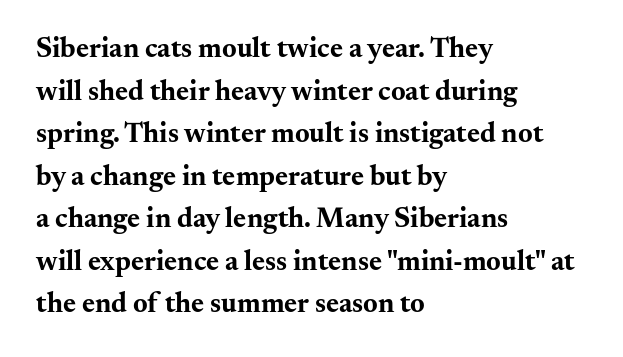
{"serif": "yes", "italic": "no", "bold": "yes", "weight": "bold", "width": "wide", "stroke_contrast": "medium", "x_height": "small", "monospaced": "no", "underline": "no", "align": "left", "line_spacing": "normal", "line_spacing_ratio": 1.52, "letter_spacing": "normal", "letter_spacing_em": 0.0, "glyph_px": 28}
